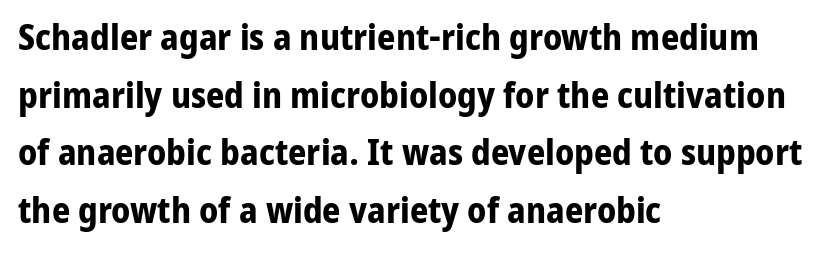
Q: Is the text bold? A: Yes.
Q: Is the text italic (slanted)? A: No, it is upright.
Q: Is the typeface a serif or a sans-serif typeface? A: Sans-serif.
Q: Is the text underlined? A: No.
Q: How is the paragraph aligned? A: Left-aligned.
Q: Is the spacing between letters normal or unusually wide? A: Normal.
Q: Is the spacing between lines tight, normal or loose? A: Normal.
Q: Width (condensed, normal, or wide)? A: Normal.
Q: Stroke contrast? A: Low.
Q: x-height? A: Medium.
Q: Monospaced? A: No.
